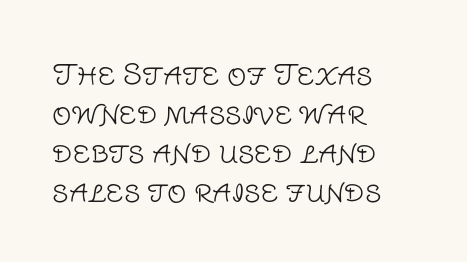
Q: Is the text bold? A: No.
Q: Is the text italic (slanted)? A: Yes.
Q: Is the text underlined? A: No.
Q: How is the paragraph aligned? A: Left-aligned.
Q: Is the spacing between letters normal or unusually wide? A: Normal.
Q: Is the spacing between lines tight, normal or loose? A: Normal.
